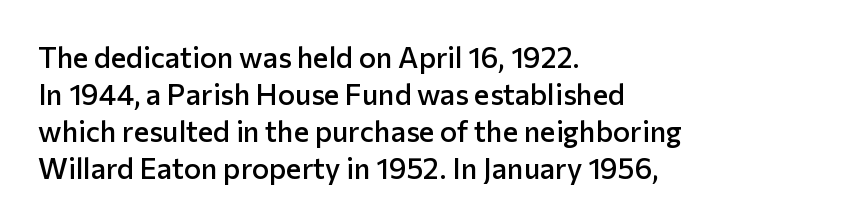
{"serif": "no", "italic": "no", "bold": "semi", "weight": "semibold", "width": "normal", "stroke_contrast": "low", "x_height": "medium", "monospaced": "no", "underline": "no", "align": "left", "line_spacing": "normal", "line_spacing_ratio": 1.28, "letter_spacing": "normal", "letter_spacing_em": 0.0, "glyph_px": 29}
